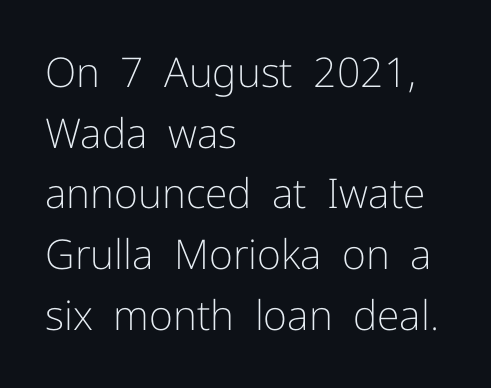
Horizontal alignment here is leftward, the default for most running prose. The font family rendered here belongs to the sans-serif group. Each new line begins a customary step beneath the previous one. Compared with typical body copy, the letter spacing here is the same. Type without underlining.
